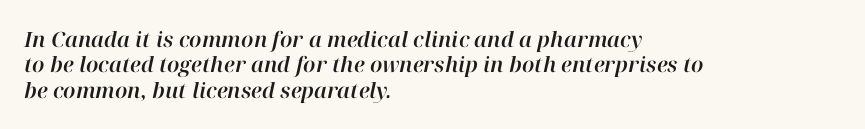
The glyphs are unaccompanied by any horizontal stroke below them. You could call the tracking neutral — neither tight nor loose. The paragraph shown leans on its left margin. Slant detected: the letters are inclined.
